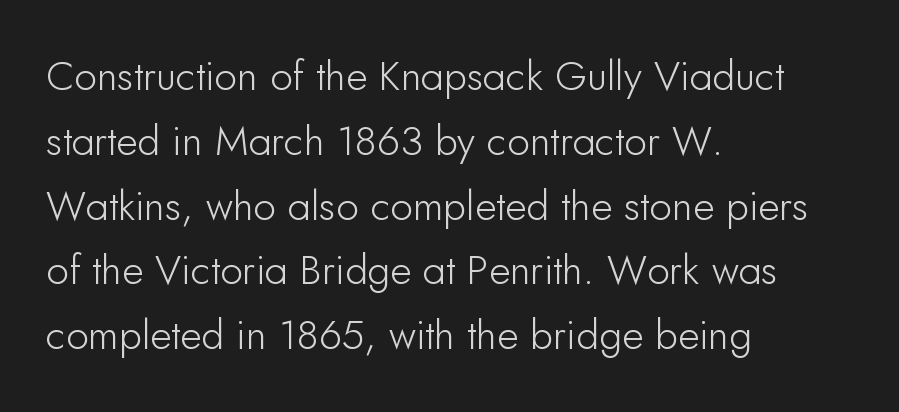
Q: Is the text italic (slanted)? A: No, it is upright.
Q: Is the typeface a serif or a sans-serif typeface? A: Sans-serif.
Q: Is the text underlined? A: No.
Q: How is the paragraph aligned? A: Left-aligned.
Q: Is the spacing between letters normal or unusually wide? A: Normal.
Q: Is the spacing between lines tight, normal or loose? A: Normal.
Q: Width (condensed, normal, or wide)? A: Normal.
Q: Stroke contrast? A: Low.
Q: x-height? A: Small.
Q: Monospaced? A: No.
